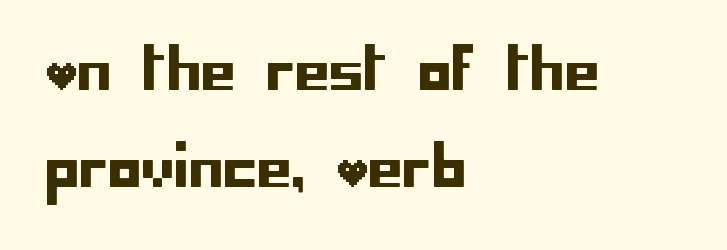
Q: Is the text italic (slanted)? A: No, it is upright.
Q: Is the typeface a serif or a sans-serif typeface? A: Sans-serif.
Q: Is the text underlined? A: No.
Q: How is the paragraph aligned? A: Left-aligned.
Q: Is the spacing between letters normal or unusually wide? A: Normal.
Q: Width (condensed, normal, or wide)? A: Normal.
Q: Stroke contrast? A: Low.
Q: x-height? A: Large.
